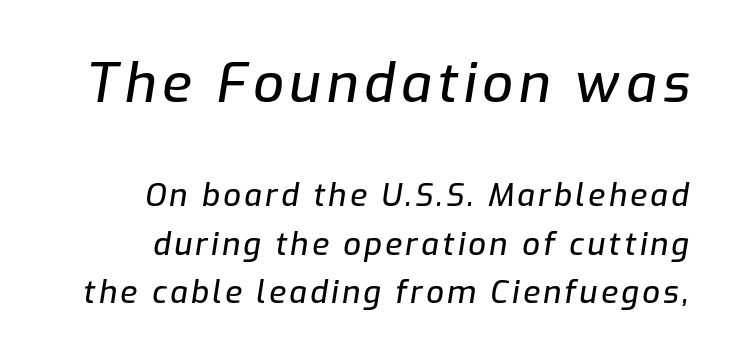
Which of the two is more prominent by size? The first, at the top. Which margin do the lines hug? The right one — the left edge is uneven. The rendering applies a slant to the glyphs. Words float on clear page, feet unadorned. These lines are rendered in a variable-pitch font.
